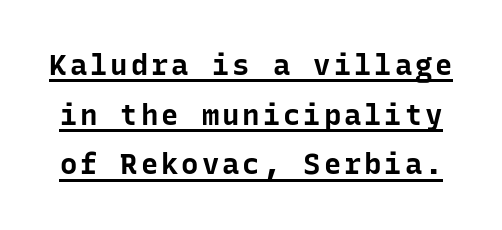
The image shows 29 px bold sans-serif type, upright, monospaced; set line spacing 1.71x, underlined; low stroke contrast and a medium x-height.
